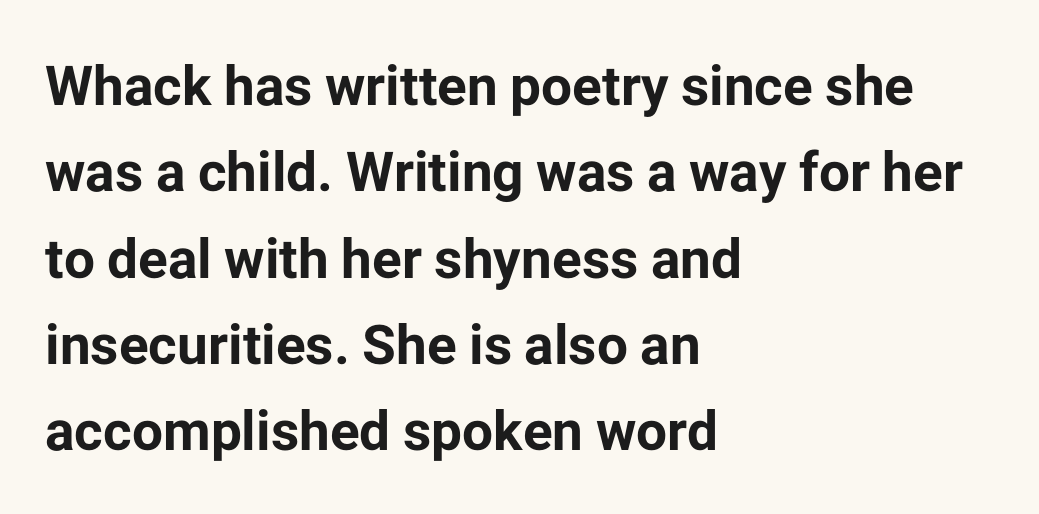
Q: Is the text bold? A: Yes.
Q: Is the text italic (slanted)? A: No, it is upright.
Q: Is the typeface a serif or a sans-serif typeface? A: Sans-serif.
Q: Is the text underlined? A: No.
Q: How is the paragraph aligned? A: Left-aligned.
Q: Is the spacing between letters normal or unusually wide? A: Normal.
Q: Is the spacing between lines tight, normal or loose? A: Normal.
Q: Width (condensed, normal, or wide)? A: Normal.
Q: Stroke contrast? A: Low.
Q: x-height? A: Medium.
Q: Monospaced? A: No.
